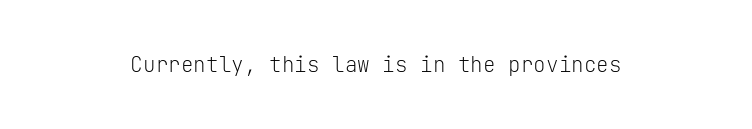
Q: Is the text bold? A: No.
Q: Is the text italic (slanted)? A: No, it is upright.
Q: Is the text underlined? A: No.
Q: Is the spacing between letters normal or unusually wide? A: Normal.
